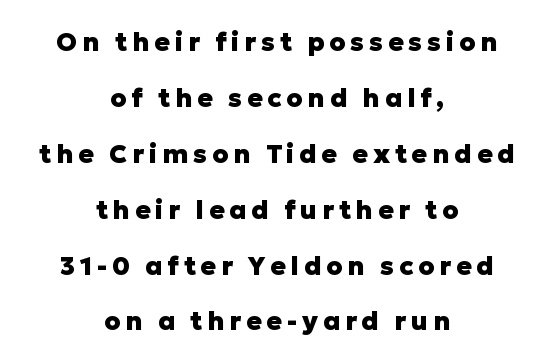
The image shows 26 px bold type, upright; set centered, loose line spacing (2.15x), not underlined.
